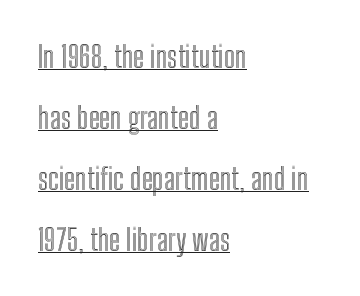
This block would shrink considerably if given ordinary leading; it's expanded now. It's the straight-up-and-down kind of type. This sample uses plain, unmodified letter spacing. The specimen includes a rule beneath the text block's lines. The lines in this sample share a left origin and differ only in where they stop. Character widths vary here, with narrow letters taking less room than wide ones.
